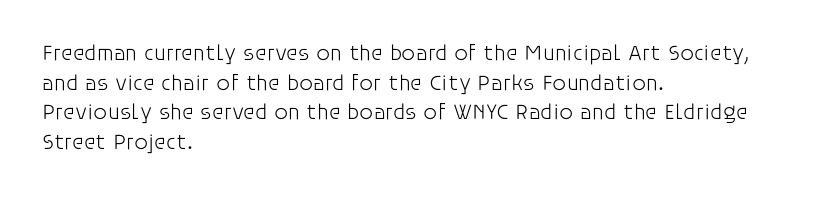
Unmarked baselines from the first word to the last. The designer left line spacing at the default. The rendering anchors every line to the left-hand side. The gaps between neighbouring characters are ordinary and unremarkable. The type sits square on the baseline with zero lean.
